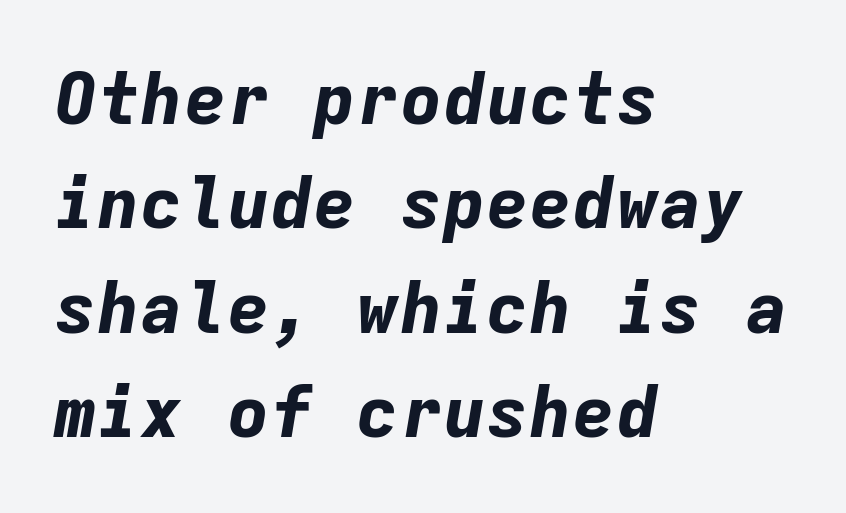
This rendering features lettering with no underline. The characters look thick and weighty, a clear bold. Reading down the column, the eye jumps a familiar distance to each next line. Think of a typewriter: that constant character pitch is what you see here. The paragraph shown leans on its left margin.
